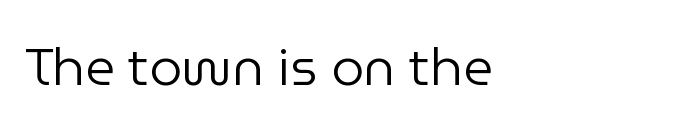
The image shows 52 px regular-weight sans-serif type, upright; set left-aligned, normal letter spacing, not underlined; low stroke contrast and a medium x-height.
